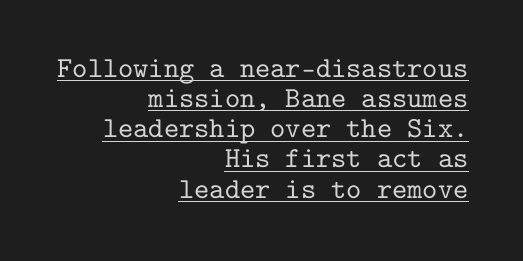
The glyphs in this specimen are seriffed. The letters march in equal steps, a hallmark of fixed-pitch type. There is no visible air inserted between adjacent glyphs. These lines were composed using upright roman letters. Horizontal bands of white between lines are thin slivers.
